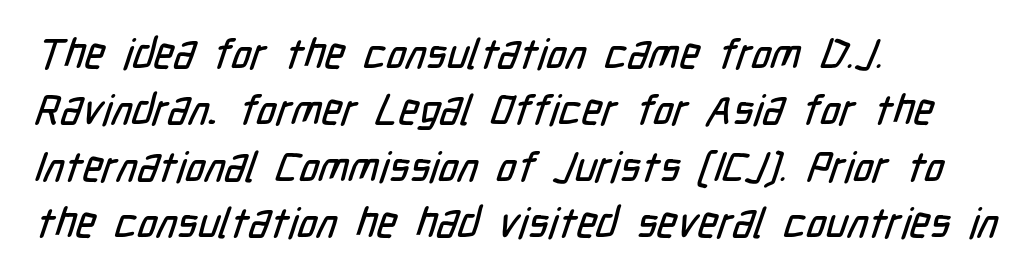
I'd call this a sans setting — the letters go barefoot. Here the designer chose a conventional face with non-uniform glyph widths. All the whitespace from short lines collects on the right. The string is rendered with underlining switched off. There is no visible air inserted between adjacent glyphs.
